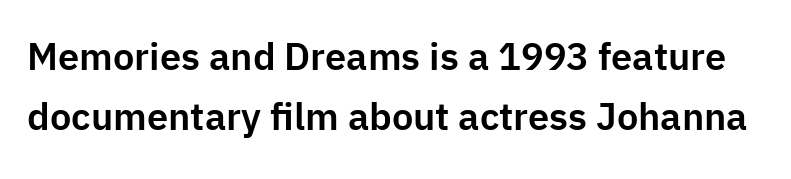
Has an underline been added? It has not. Default kerning and tracking; the words read as compact shapes. Unlike italic type, these characters show no tilt at all. The designer went with a sans here, leaving each stem footless. Looks like regular typesetting: each glyph gets only the width it needs.
